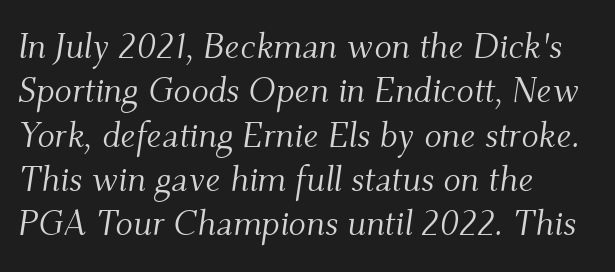
The typeface has the unassuming heft of standard copy or less. Just letters on the line, the space beneath them empty. Varying glyph widths throughout — classic text-font behaviour. You can tell it's italic because the verticals aren't actually vertical.
